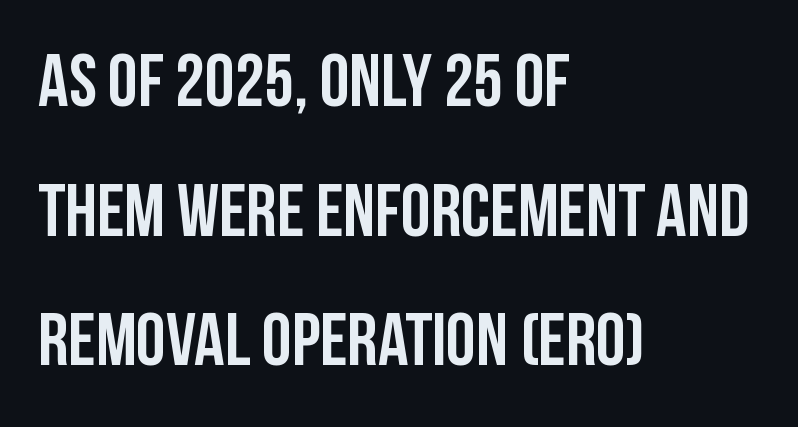
Ordinary non-slanted type is in use. Rule under the text: the space is simply empty. Here the designer chose a conventional face with non-uniform glyph widths. Type style note: lacks serifs. Does the copy run flush right? No — it runs flush left. Does extra space separate the letters? No, they use regular spacing.
